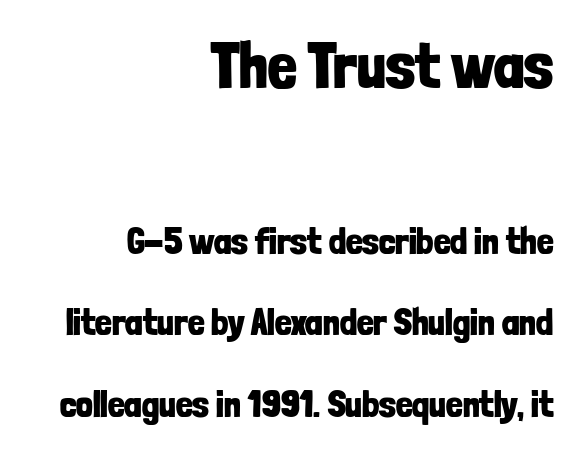
{"serif": "no", "italic": "no", "bold": "yes", "weight": "bold", "width": "condensed", "stroke_contrast": "low", "x_height": "medium", "monospaced": "no", "underline": "no", "align": "right", "line_spacing": "loose", "line_spacing_ratio": 2.2, "letter_spacing": "normal", "letter_spacing_em": 0.0, "larger_block": "first", "size_ratio": 1.73, "glyph_px": 64}
